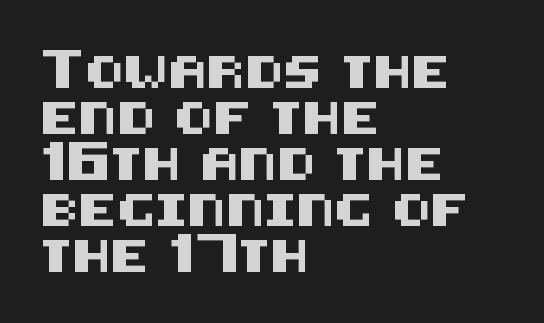
Regular leading. This rendering features lettering with no underline. Posture: straight, roman, zero tilt. The rag falls on the right side of this text block. Here the glyphs are tracked normally, forming tight word shapes. The designer went with a sans here, leaving each stem footless.
